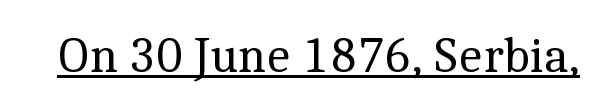
{"serif": "yes", "italic": "no", "bold": "no", "weight": "regular", "width": "normal", "x_height": "medium", "monospaced": "no", "underline": "yes", "letter_spacing": "normal", "letter_spacing_em": 0.0, "glyph_px": 50}
